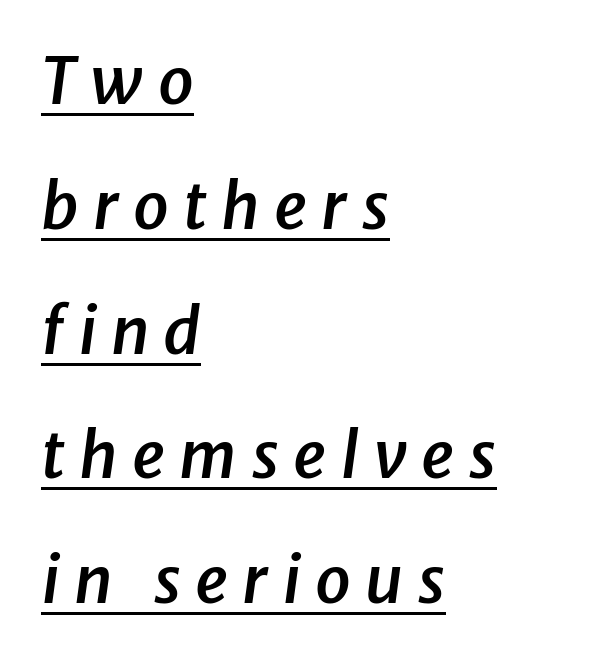
The string is rendered with underlining switched on. In terms of leading, this rendering errs on the spacious side. Weight check: semibold — heavier than regular, not quite bold. This rendering widens character spacing well past its baseline value. The paragraph shown leans on its left margin. This sample has the flowing, uneven cadence of proportional lettering.
